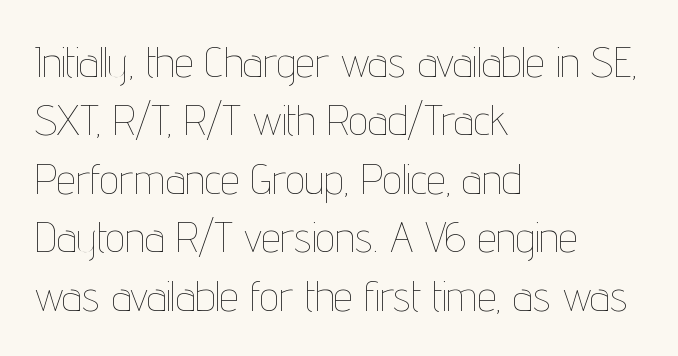
Leading: standard. No chunkiness to these letters — they're not bold. Rendered with straight, roman letterforms. Honestly, there is no underline to notice here at all.
